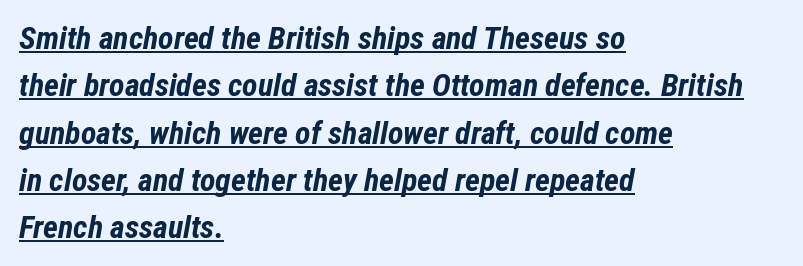
The image shows 32 px bold, condensed type, italic (leaning right); set left-aligned, normal line spacing (1.48x), normal letter spacing, underlined; low stroke contrast and a medium x-height.
